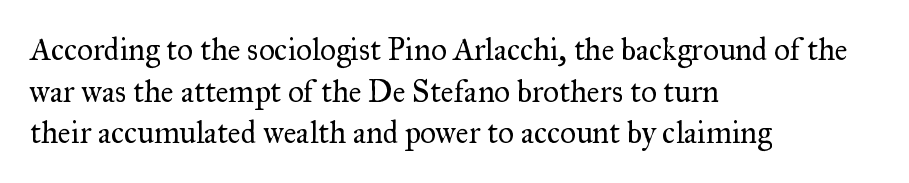
Q: Is the text bold? A: No.
Q: Is the text italic (slanted)? A: No, it is upright.
Q: Is the typeface a serif or a sans-serif typeface? A: Serif.
Q: Is the text underlined? A: No.
Q: How is the paragraph aligned? A: Left-aligned.
Q: Is the spacing between letters normal or unusually wide? A: Normal.
Q: Is the spacing between lines tight, normal or loose? A: Normal.
Q: Width (condensed, normal, or wide)? A: Normal.
Q: Stroke contrast? A: Medium.
Q: x-height? A: Small.
Q: Monospaced? A: No.
